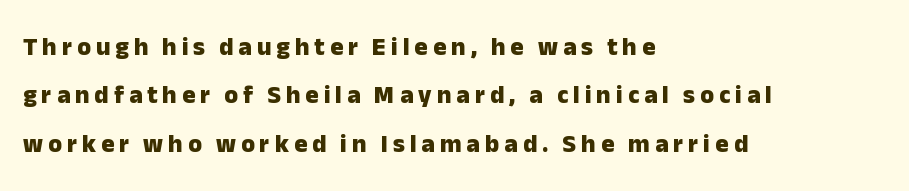
Q: Is the text bold? A: Yes.
Q: Is the text italic (slanted)? A: No, it is upright.
Q: Is the text underlined? A: No.
Q: How is the paragraph aligned? A: Left-aligned.
Q: Is the spacing between letters normal or unusually wide? A: Unusually wide.
Q: Is the spacing between lines tight, normal or loose? A: Loose.
